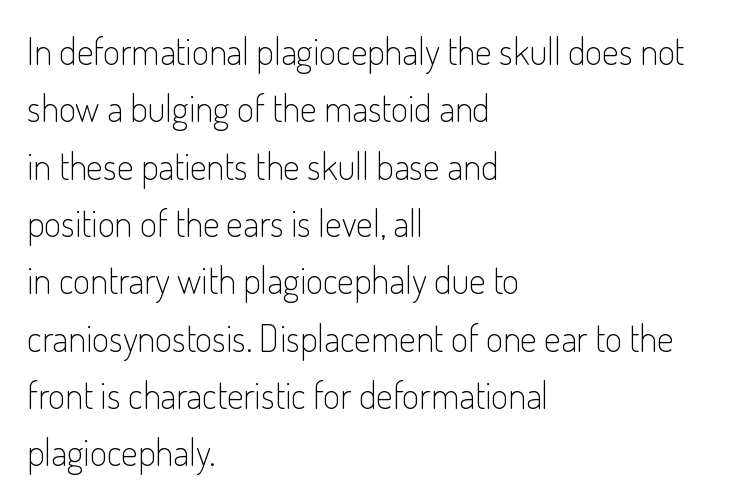
{"serif": "no", "italic": "no", "bold": "no", "weight": "light", "width": "condensed", "stroke_contrast": "low", "x_height": "small", "monospaced": "no", "underline": "no", "align": "left", "line_spacing": "normal", "line_spacing_ratio": 1.55, "letter_spacing": "normal", "letter_spacing_em": 0.0, "glyph_px": 37}
